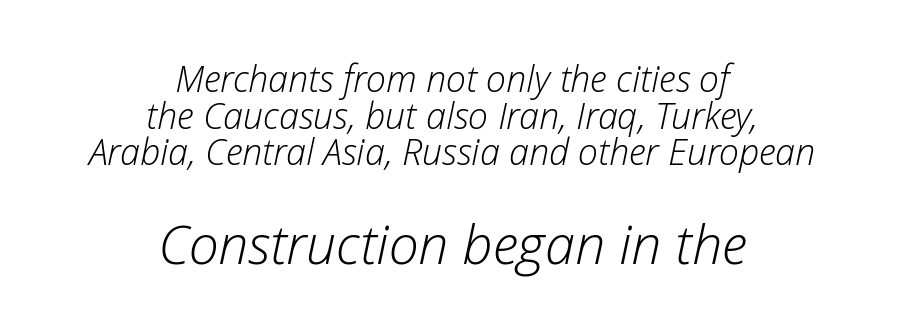
This sample trades vertical openness for compactness between lines. The whitespace from short lines is split evenly between both sides. Has an underline been added? It has not. The typesetting does not lean heavy: it is not bold.
